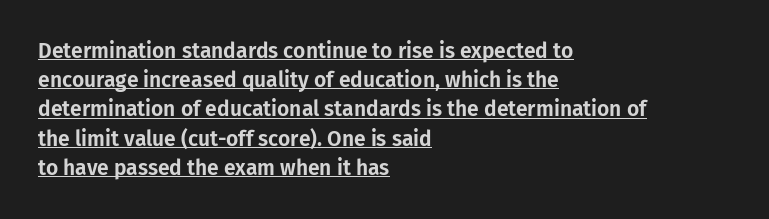
The image shows 21 px text type, upright; set left-aligned, normal line spacing (1.39x), normal letter spacing, underlined.
